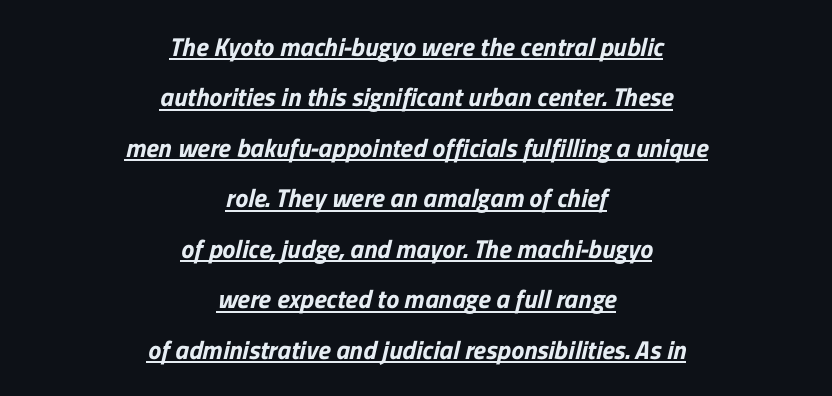
Leftover space on each line is divided equally before and after the words. The line-height multiplier appears high, well above default. Notice how a bar underscores the lettering throughout. How are the letters spaced? Ordinarily, with no added tracking.
